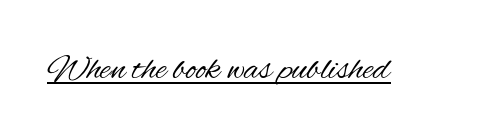
The image shows 36 px regular-weight, condensed sans-serif type; set normal letter spacing, underlined; medium stroke contrast and a small x-height.
